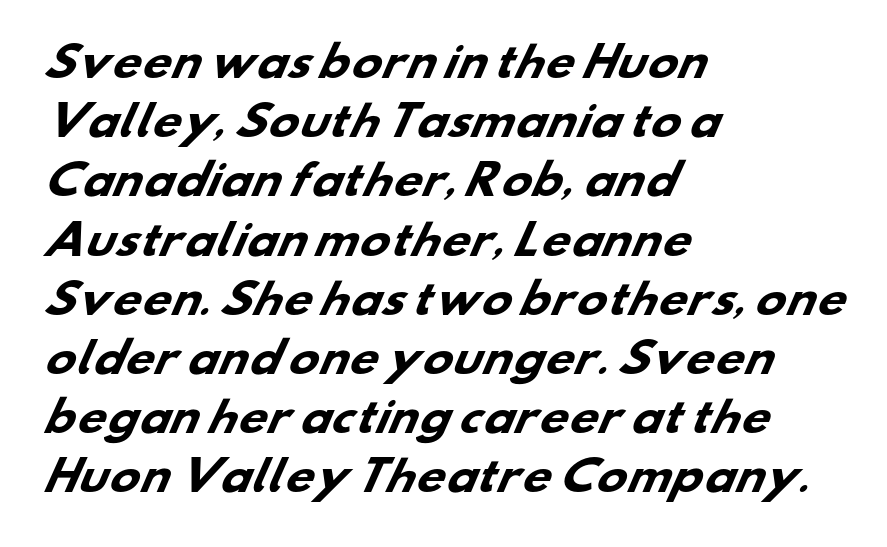
Q: Is the text bold? A: Yes.
Q: Is the typeface a serif or a sans-serif typeface? A: Sans-serif.
Q: Is the text underlined? A: No.
Q: How is the paragraph aligned? A: Left-aligned.
Q: Is the spacing between letters normal or unusually wide? A: Normal.
Q: Is the spacing between lines tight, normal or loose? A: Normal.
Q: Width (condensed, normal, or wide)? A: Wide.
Q: Stroke contrast? A: Low.
Q: x-height? A: Small.
Q: Monospaced? A: No.
